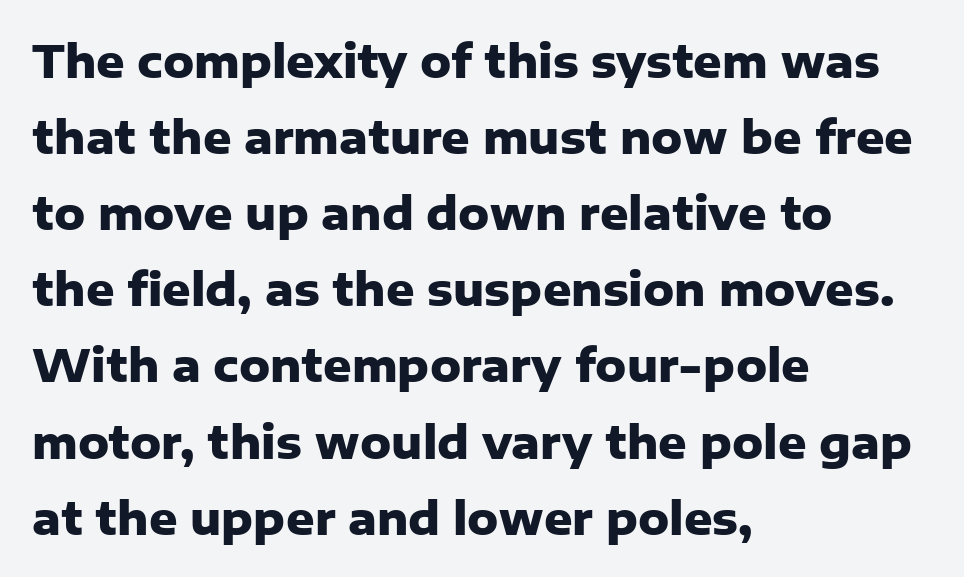
Q: Is the text bold? A: Yes.
Q: Is the text italic (slanted)? A: No, it is upright.
Q: Is the typeface a serif or a sans-serif typeface? A: Sans-serif.
Q: Is the text underlined? A: No.
Q: How is the paragraph aligned? A: Left-aligned.
Q: Is the spacing between letters normal or unusually wide? A: Normal.
Q: Width (condensed, normal, or wide)? A: Normal.
Q: Stroke contrast? A: Low.
Q: x-height? A: Medium.
Q: Monospaced? A: No.
